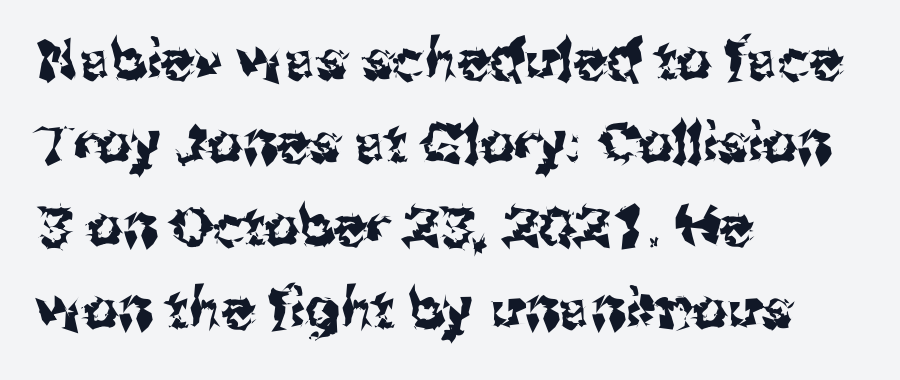
The image shows 55 px sans-serif type, upright; set left-aligned, normal line spacing (1.51x), normal letter spacing, not underlined; medium stroke contrast and a medium x-height.
